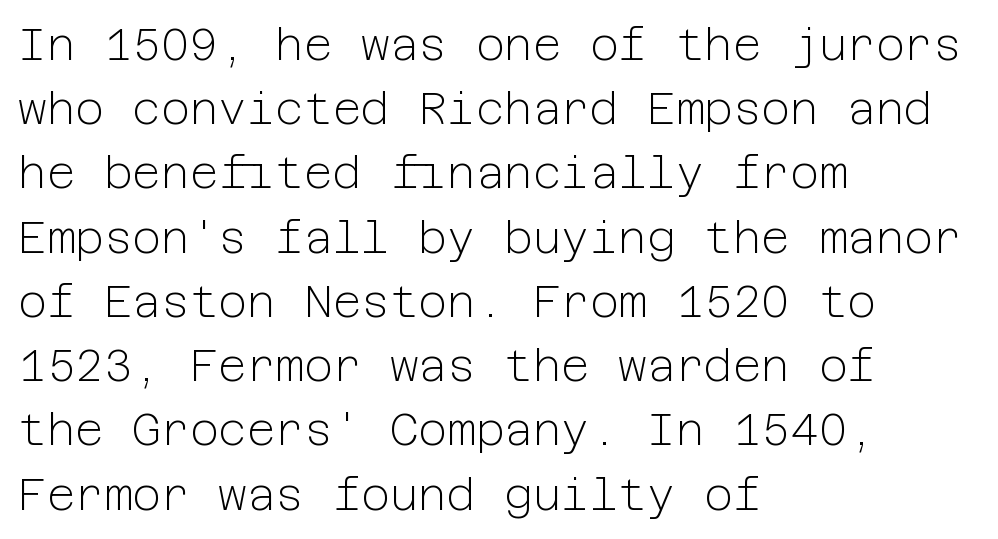
Q: Is the text bold? A: No.
Q: Is the text italic (slanted)? A: No, it is upright.
Q: Is the typeface a serif or a sans-serif typeface? A: Sans-serif.
Q: Is the text underlined? A: No.
Q: How is the paragraph aligned? A: Left-aligned.
Q: Is the spacing between letters normal or unusually wide? A: Normal.
Q: Is the spacing between lines tight, normal or loose? A: Normal.
Q: Width (condensed, normal, or wide)? A: Normal.
Q: Stroke contrast? A: Low.
Q: x-height? A: Medium.
